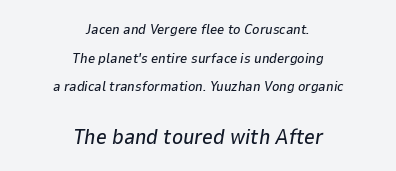
It's the slanting kind of type. A typesetter would call this leading open, well beyond the default. A centered setting, common on invitations and titles, is used for this passage. This rendering leaves character spacing at its baseline value. Anything drawn beneath the words? Only blank space.
